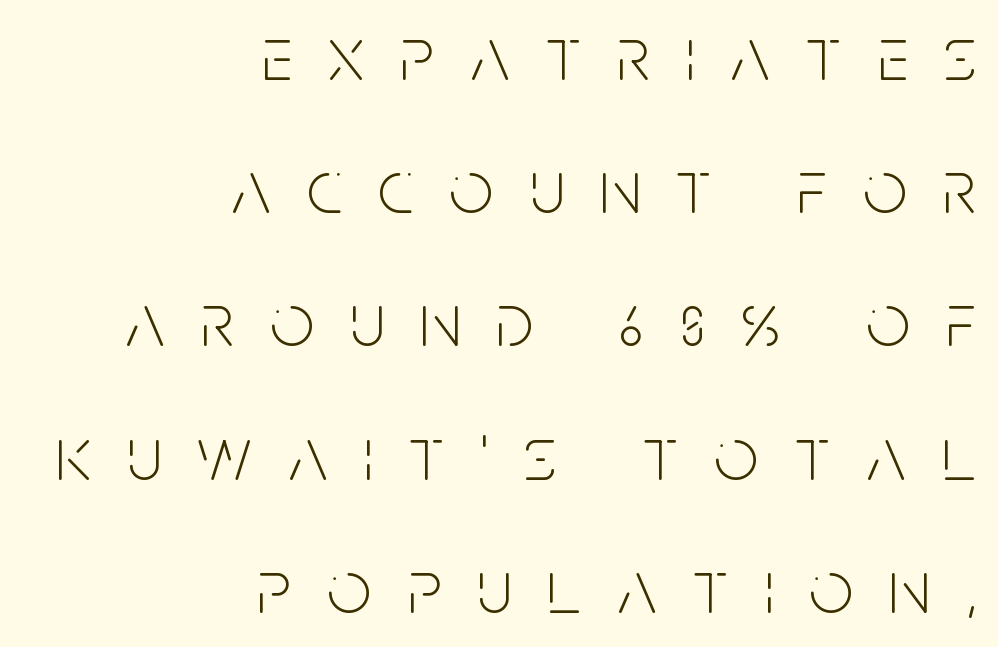
Q: Is the text bold? A: No.
Q: Is the text italic (slanted)? A: No, it is upright.
Q: Is the typeface a serif or a sans-serif typeface? A: Sans-serif.
Q: Is the text underlined? A: No.
Q: How is the paragraph aligned? A: Right-aligned.
Q: Is the spacing between letters normal or unusually wide? A: Unusually wide.
Q: Width (condensed, normal, or wide)? A: Condensed.
Q: Stroke contrast? A: Low.
Q: x-height? A: Large.
Q: Monospaced? A: No.
